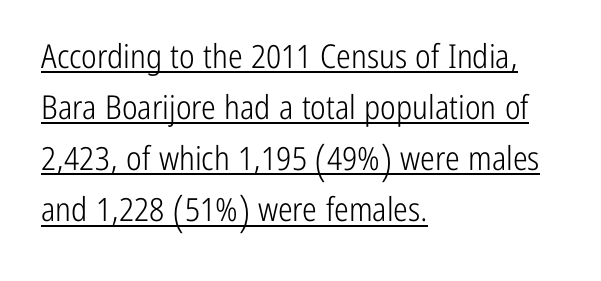
The image shows 33 px light, condensed sans-serif type, upright; set left-aligned, normal line spacing (1.55x), normal letter spacing, underlined; low stroke contrast and a medium x-height.
